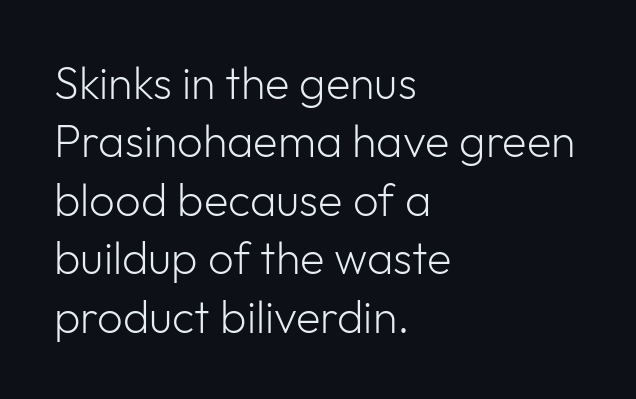
No chunkiness to these letters — they're not bold. Compared with typical body copy, the letter spacing here is the same. Descender tails drop into unmarked territory. Compared with typical paragraphs, the rows here are spaced about the same.
